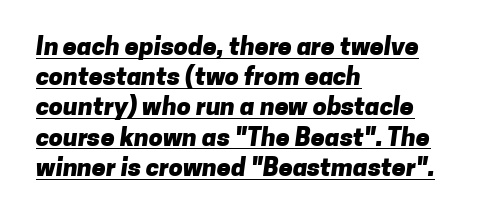
Does the copy run flush right? No — it runs flush left. Strong, thick strokes mark this as bold type. Spacing between characters is what you'd get straight out of the box. In designer terms, the underline attribute is active on this setting.
